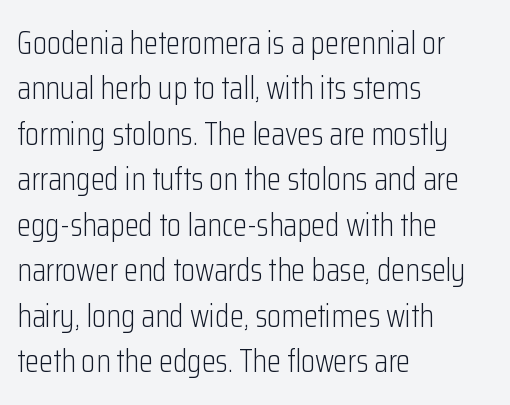
These lines sit exactly where default settings would place them. The passage shown is not underscored anywhere. Words appear dense and cohesive because spacing is normal. Heaviness? Minimal to ordinary, like unemphasized prose. Unlike italic type, these characters show no tilt at all.
